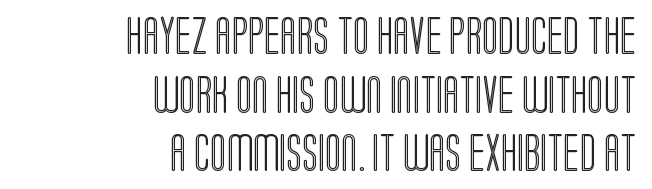
These lines are set flush right with a ragged left edge. The letters sit at their default tracking, neither squeezed nor spread. The axis of the letterforms is exactly vertical. The words here are not underlined. Horizontal bands of white between lines are of average thickness.
